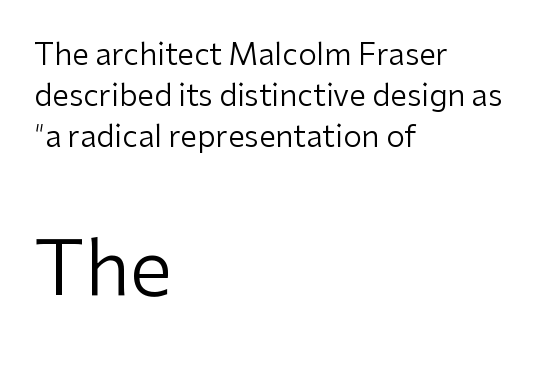
The image shows 76 px regular-weight sans-serif type, upright; set left-aligned, normal line spacing (1.36x), normal letter spacing, not underlined; the second (bottom) block is 2.53x larger; low stroke contrast and a medium x-height.
